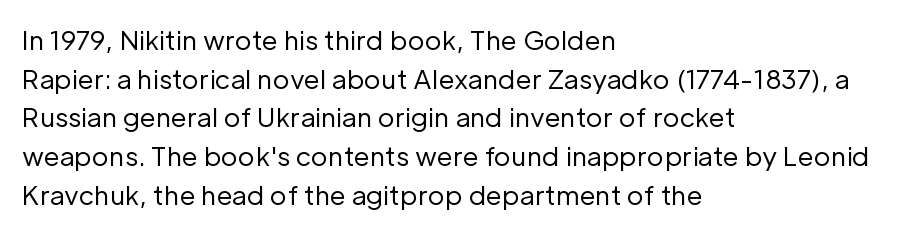
The image shows 26 px text type, upright; set left-aligned, normal line spacing (1.49x), normal letter spacing, not underlined.
